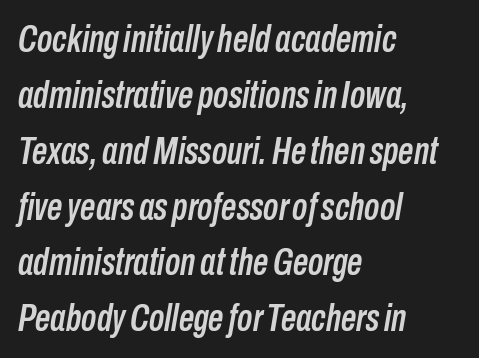
These lines sit exactly where default settings would place them. Honestly, there is no underline to notice here at all. It's the slanting kind of type. The face used here is rendered with its standard letterfit. The face used here is proportionally spaced, like ordinary book or web type. Left-aligned paragraph, ragged on the right.
